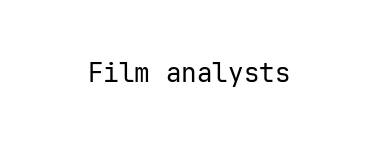
Q: Is the text bold? A: No.
Q: Is the text italic (slanted)? A: No, it is upright.
Q: Is the text underlined? A: No.
Q: Is the spacing between letters normal or unusually wide? A: Normal.
